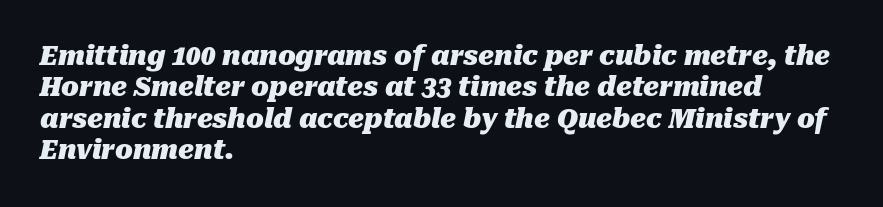
Q: Is the text bold? A: Yes.
Q: Is the text italic (slanted)? A: Yes, it leans right by about 10 degrees.
Q: Is the text underlined? A: No.
Q: How is the paragraph aligned? A: Left-aligned.
Q: Is the spacing between letters normal or unusually wide? A: Normal.
